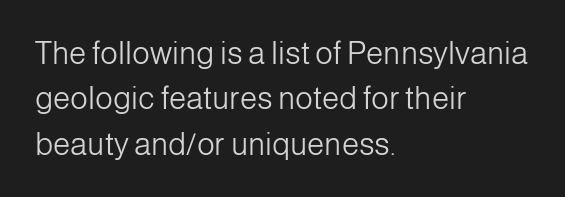
Q: Is the text bold? A: No.
Q: Is the text italic (slanted)? A: No, it is upright.
Q: Is the typeface a serif or a sans-serif typeface? A: Sans-serif.
Q: Is the text underlined? A: No.
Q: How is the paragraph aligned? A: Left-aligned.
Q: Is the spacing between letters normal or unusually wide? A: Normal.
Q: Is the spacing between lines tight, normal or loose? A: Normal.
Q: Width (condensed, normal, or wide)? A: Normal.
Q: Stroke contrast? A: Low.
Q: x-height? A: Medium.
Q: Monospaced? A: No.
